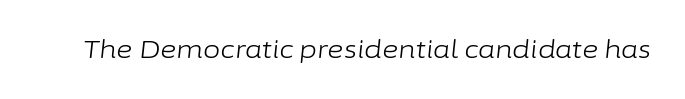
The image shows 25 px text type, italic (leaning right); set normal letter spacing, not underlined.
